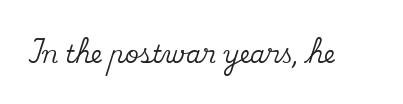
{"underline": "no", "letter_spacing": "normal", "letter_spacing_em": 0.0, "glyph_px": 24}
